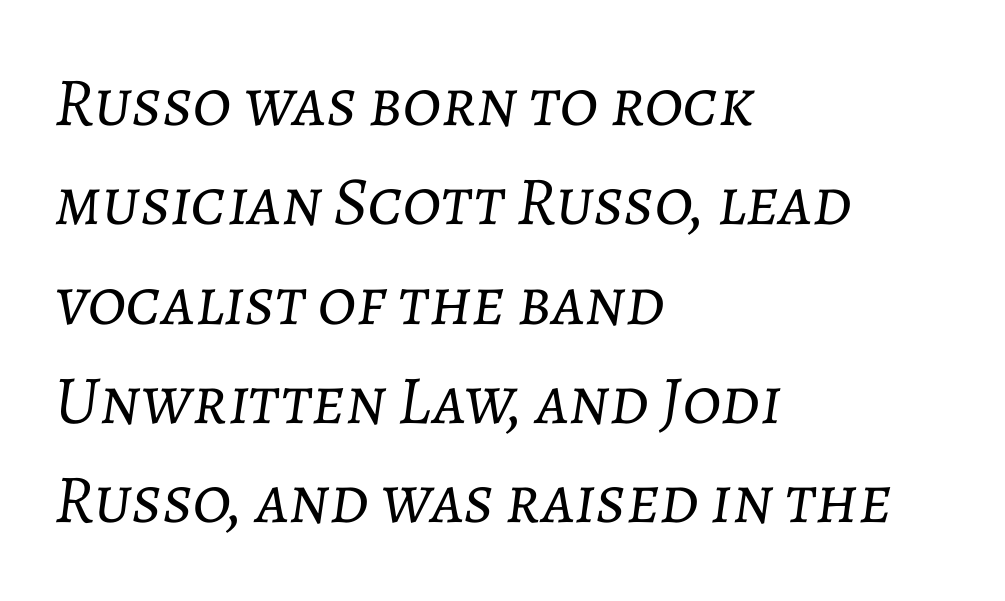
Q: Is the text bold? A: No.
Q: Is the text italic (slanted)? A: Yes, it leans right by about 7 degrees.
Q: Is the text underlined? A: No.
Q: How is the paragraph aligned? A: Left-aligned.
Q: Is the spacing between letters normal or unusually wide? A: Normal.
Q: Is the spacing between lines tight, normal or loose? A: Normal.
Q: Width (condensed, normal, or wide)? A: Normal.
Q: Stroke contrast? A: Low.
Q: x-height? A: Medium.
Q: Monospaced? A: No.
